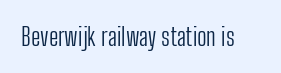
The image shows 25 px text type, upright; set normal letter spacing, not underlined.
